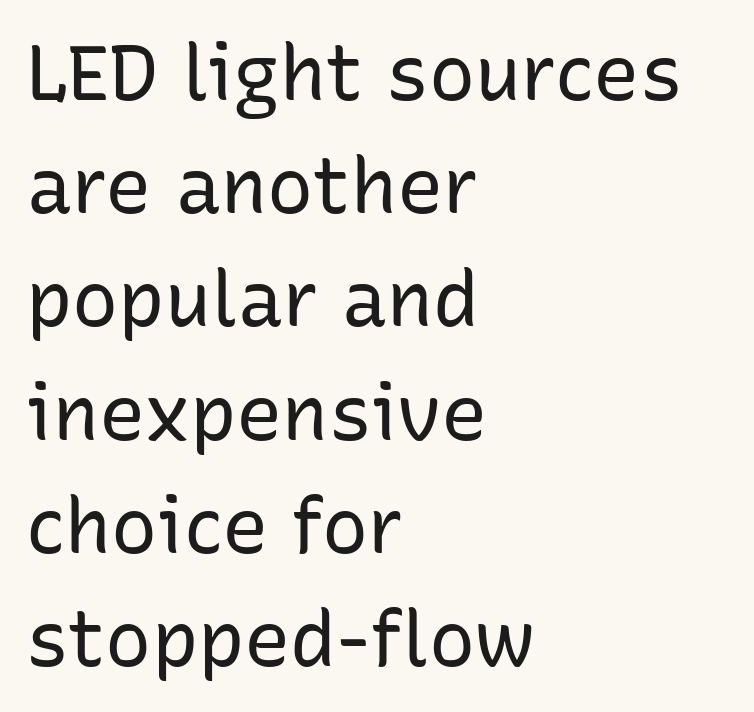
Q: Is the text bold? A: No.
Q: Is the text italic (slanted)? A: No, it is upright.
Q: Is the typeface a serif or a sans-serif typeface? A: Sans-serif.
Q: Is the text underlined? A: No.
Q: How is the paragraph aligned? A: Left-aligned.
Q: Is the spacing between letters normal or unusually wide? A: Normal.
Q: Is the spacing between lines tight, normal or loose? A: Normal.
Q: Width (condensed, normal, or wide)? A: Normal.
Q: Stroke contrast? A: Low.
Q: x-height? A: Medium.
Q: Monospaced? A: No.
